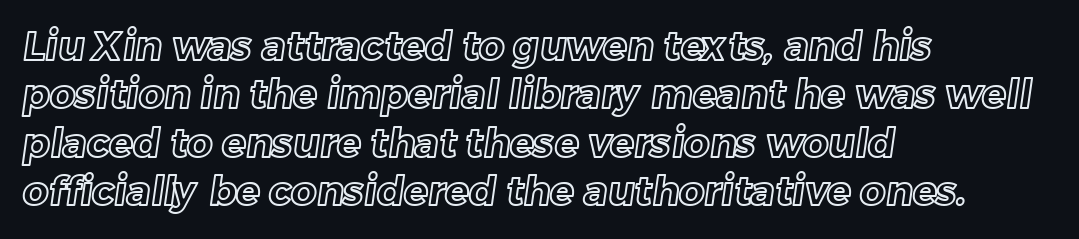
The image shows 40 px text type; set left-aligned, line spacing 1.21x, normal letter spacing, not underlined; a medium x-height.
